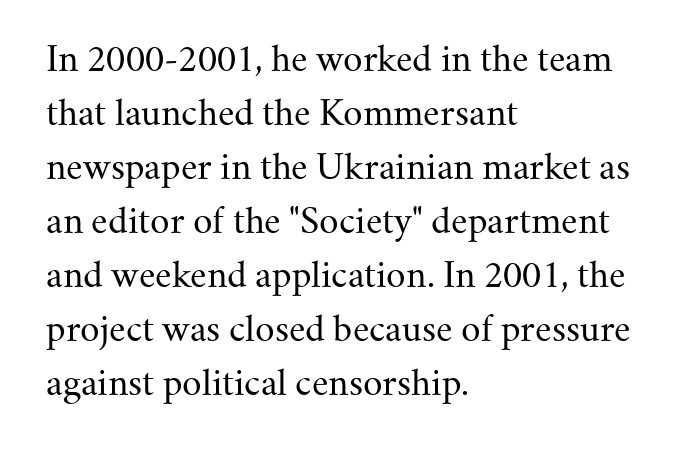
Check under the words: just untouched page. A typesetter would call this proportional, since set widths differ per character. Note: serifs present on the glyphs. Is the letter spacing exaggerated? No — it looks like the ordinary default. The rendering anchors every line to the left-hand side. This is roman type, the default non-slanted kind.
